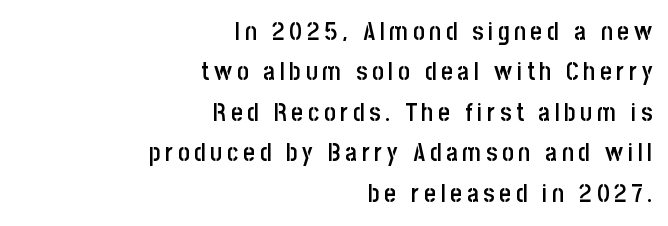
Q: Is the text bold? A: Semi-bold.
Q: Is the text italic (slanted)? A: No, it is upright.
Q: Is the text underlined? A: No.
Q: How is the paragraph aligned? A: Right-aligned.
Q: Is the spacing between lines tight, normal or loose? A: Normal.
